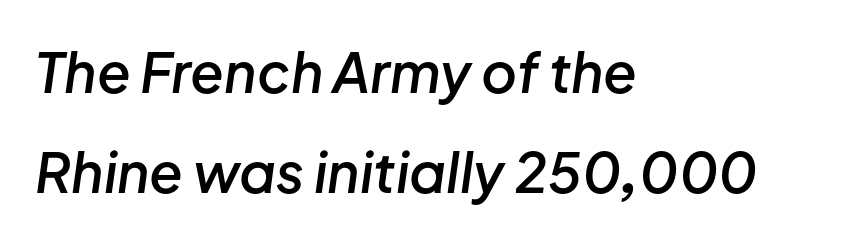
Does extra space separate the letters? No, they use regular spacing. The string is rendered with underlining switched off. The rendering uses natural spacing where letterforms have individual widths. Set as a demibold, roughly 600 on the weight scale. Emphasis-style slanted type is in use. Notice how the passage keeps a crisp vertical edge on the left only.
